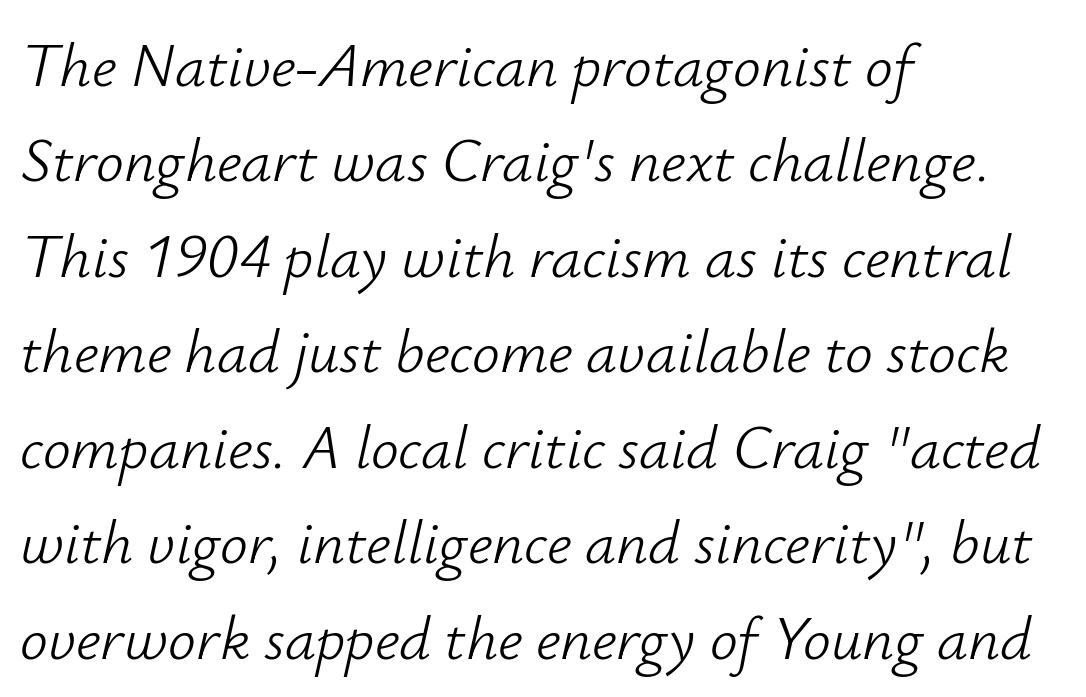
Q: Is the text bold? A: No.
Q: Is the text italic (slanted)? A: Yes, it leans right by about 12 degrees.
Q: Is the text underlined? A: No.
Q: How is the paragraph aligned? A: Left-aligned.
Q: Is the spacing between letters normal or unusually wide? A: Normal.
Q: Is the spacing between lines tight, normal or loose? A: Normal.
Q: Width (condensed, normal, or wide)? A: Normal.
Q: Stroke contrast? A: Low.
Q: x-height? A: Small.
Q: Monospaced? A: No.
